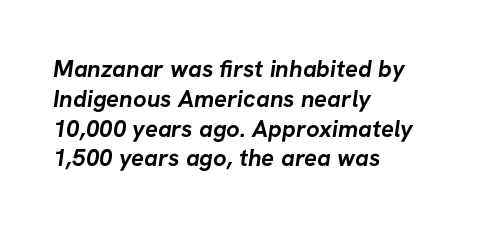
Q: Is the text bold? A: Yes.
Q: Is the text underlined? A: No.
Q: How is the paragraph aligned? A: Left-aligned.
Q: Is the spacing between letters normal or unusually wide? A: Normal.
